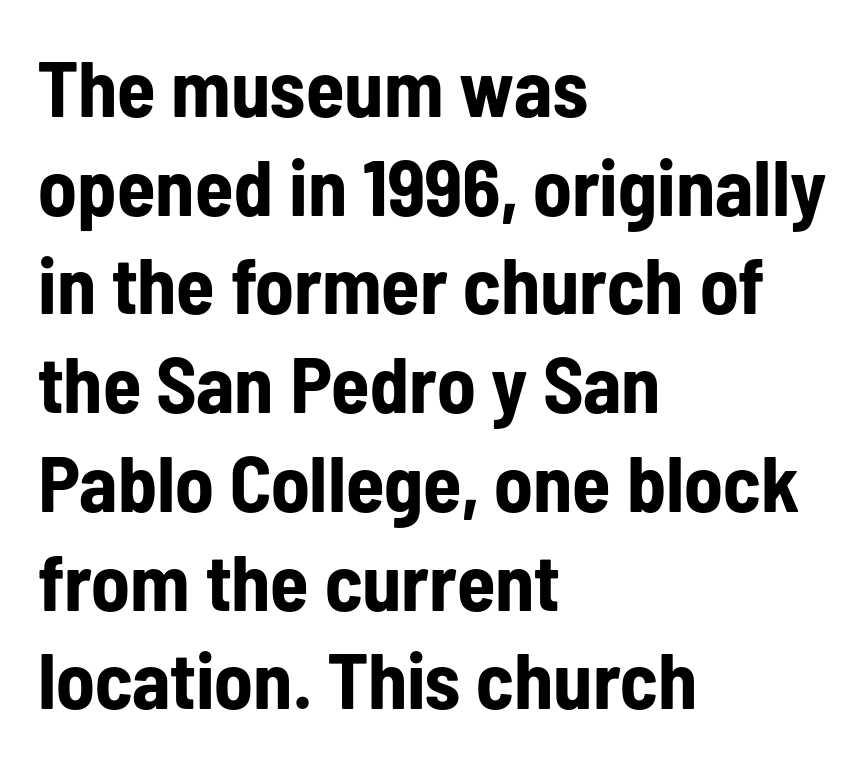
The passage shown is typed in a proportional face where columns would drift. Short and long lines alike share a common starting point at left. Evenly set lines give the paragraph a standard silhouette. Unmarked baselines from the first word to the last. Notice how thick the strokes are: this is what a full bold looks like.
